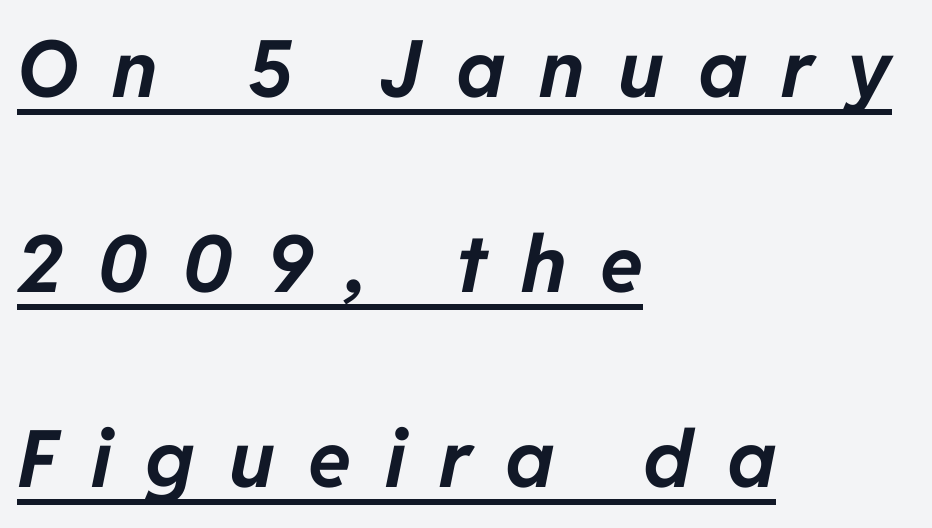
Q: Is the text bold? A: Yes.
Q: Is the text italic (slanted)? A: Yes, it leans right by about 11 degrees.
Q: Is the text underlined? A: Yes.
Q: How is the paragraph aligned? A: Left-aligned.
Q: Is the spacing between letters normal or unusually wide? A: Unusually wide.
Q: Is the spacing between lines tight, normal or loose? A: Loose.
Q: Width (condensed, normal, or wide)? A: Normal.
Q: Stroke contrast? A: Low.
Q: x-height? A: Medium.
Q: Monospaced? A: No.
